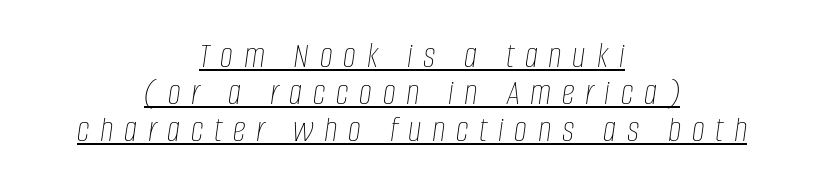
The typesetter has applied underlining to the passage shown. Characters follow at a spacing far wider than the type designer built in. The specimen reads as italic at a glance. The weight would be labelled regular, book, light, or lighter still.
